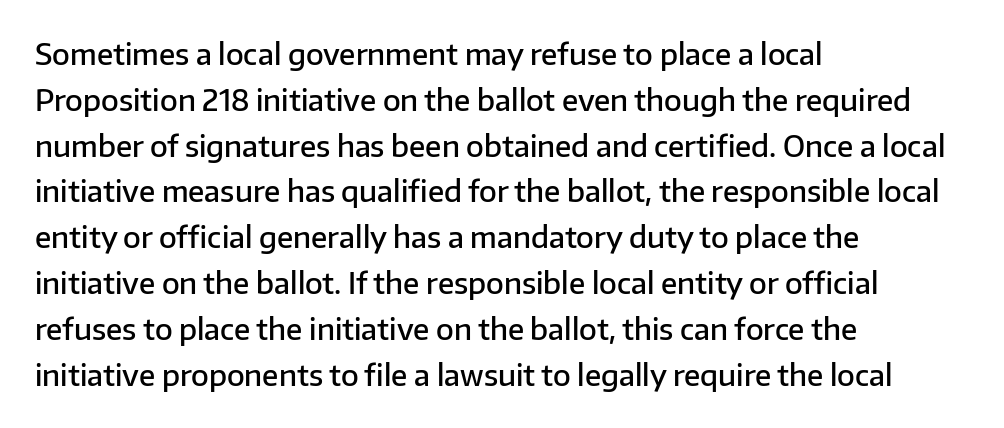
{"serif": "no", "italic": "no", "bold": "semi", "weight": "semibold", "width": "normal", "stroke_contrast": "low", "x_height": "medium", "monospaced": "no", "underline": "no", "align": "left", "line_spacing": "normal", "line_spacing_ratio": 1.58, "letter_spacing": "normal", "letter_spacing_em": 0.0, "glyph_px": 29}
